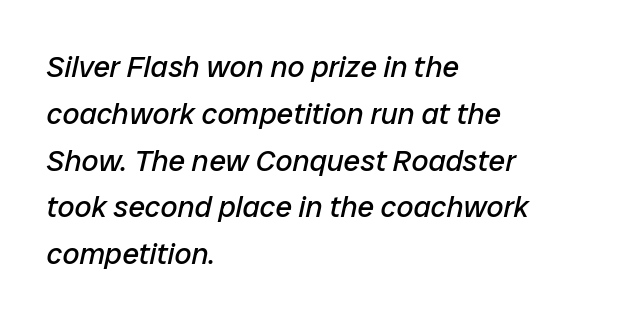
The image shows 30 px regular-weight type, italic (leaning right); set left-aligned, normal line spacing (1.56x), normal letter spacing, not underlined; low stroke contrast and a medium x-height.
